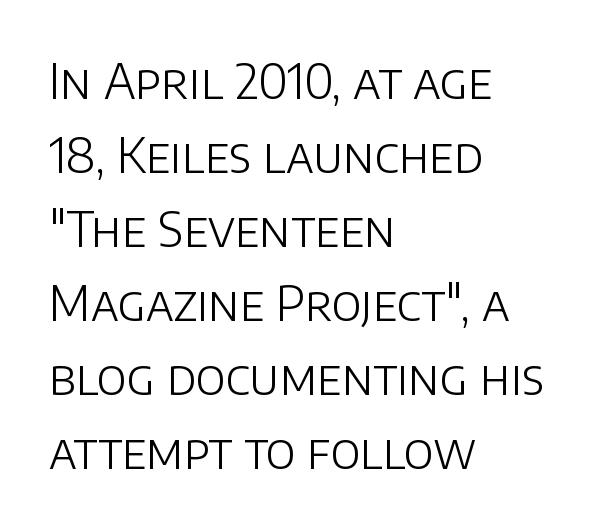
Q: Is the text bold? A: No.
Q: Is the text italic (slanted)? A: No, it is upright.
Q: Is the typeface a serif or a sans-serif typeface? A: Sans-serif.
Q: Is the text underlined? A: No.
Q: How is the paragraph aligned? A: Left-aligned.
Q: Is the spacing between letters normal or unusually wide? A: Normal.
Q: Is the spacing between lines tight, normal or loose? A: Normal.
Q: Width (condensed, normal, or wide)? A: Normal.
Q: Stroke contrast? A: Low.
Q: x-height? A: Large.
Q: Monospaced? A: No.
